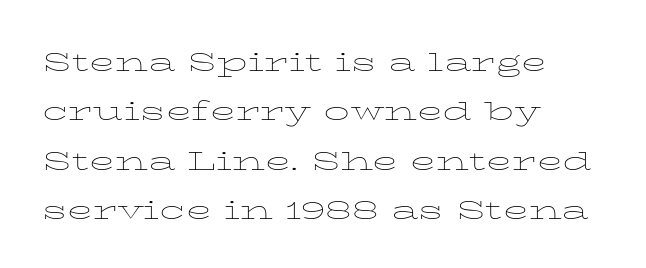
The image shows 34 px thin, wide type, upright; set left-aligned, normal line spacing (1.45x), normal letter spacing, not underlined; low stroke contrast and a medium x-height.
